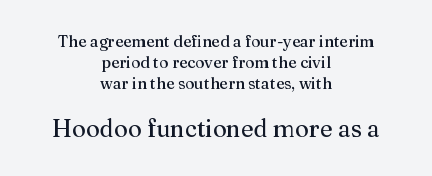
{"italic": "no", "bold": "no", "underline": "no", "align": "center", "line_spacing": "normal", "line_spacing_ratio": 1.31, "letter_spacing": "normal", "letter_spacing_em": 0.0, "larger_block": "second", "size_ratio": 1.5, "glyph_px": 24}
